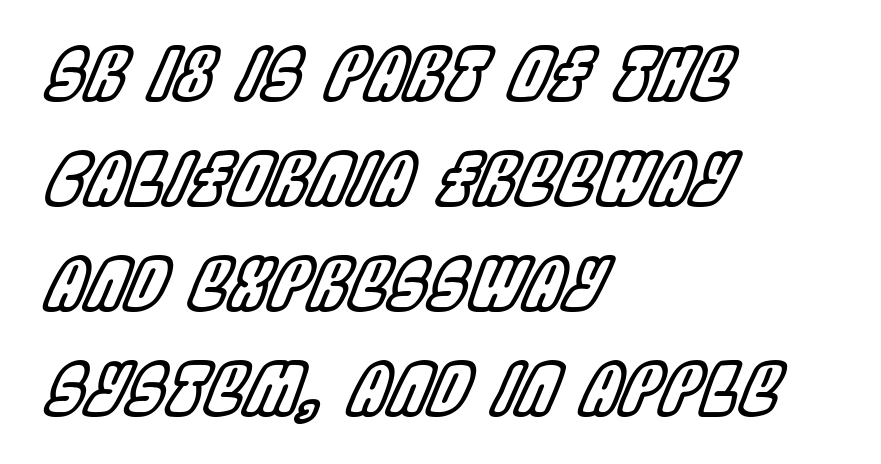
Q: Is the text italic (slanted)? A: Yes, it leans right by about 22 degrees.
Q: Is the text underlined? A: No.
Q: How is the paragraph aligned? A: Left-aligned.
Q: Is the spacing between letters normal or unusually wide? A: Normal.
Q: Is the spacing between lines tight, normal or loose? A: Normal.
Q: Width (condensed, normal, or wide)? A: Condensed.
Q: x-height? A: Large.
Q: Monospaced? A: No.
